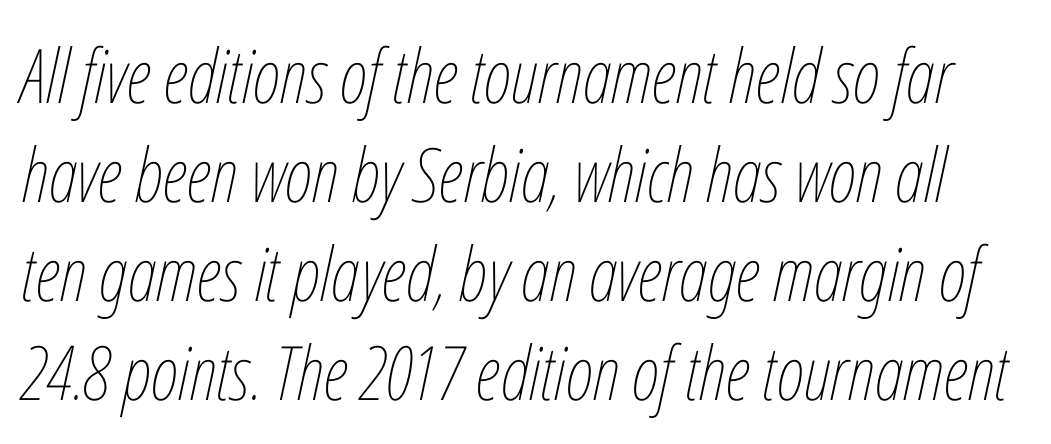
The image shows 75 px thin, condensed type, italic (leaning right); set normal line spacing (1.32x), normal letter spacing, not underlined; low stroke contrast and a medium x-height.
